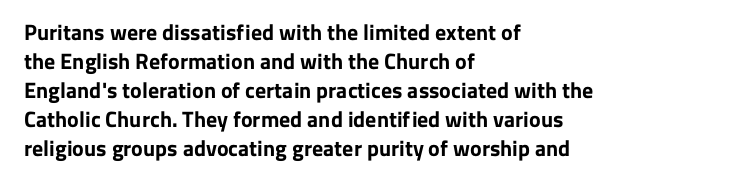
I'd describe the lettering as bold — thick and assertive. Line starts are locked; line ends wander. Nope, not italic — everything's standing straight. Only glyphs here, with clear space below each row.
